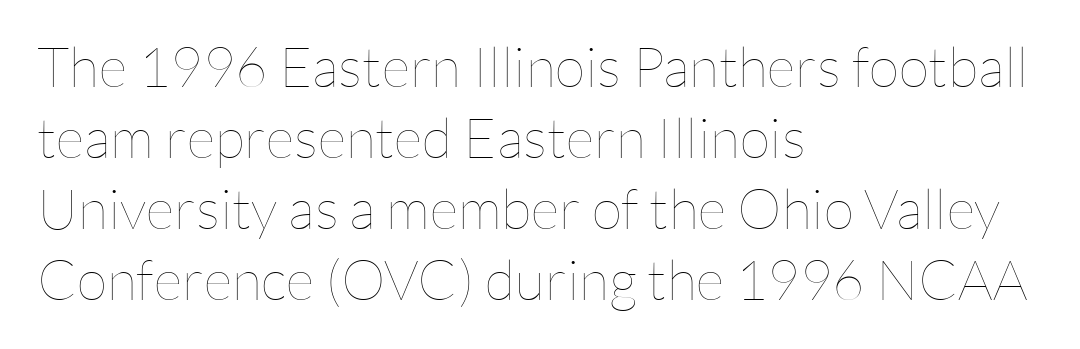
Varying glyph widths throughout — classic text-font behaviour. Nothing heavy about these letters — not bold at all. Letters rest on an invisible, unmarked baseline. The type sits square on the baseline with zero lean. Line starts are locked; line ends wander.
